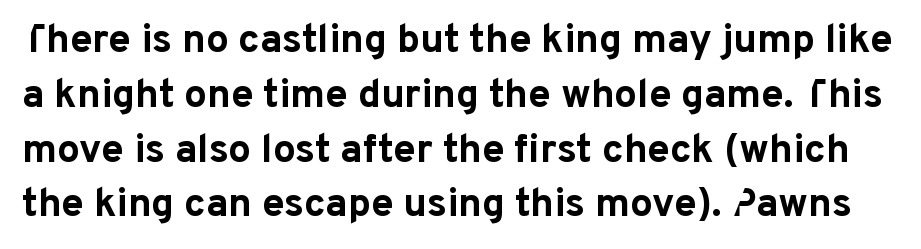
Q: Is the text bold? A: Yes.
Q: Is the text italic (slanted)? A: No, it is upright.
Q: Is the typeface a serif or a sans-serif typeface? A: Sans-serif.
Q: Is the text underlined? A: No.
Q: Is the spacing between letters normal or unusually wide? A: Normal.
Q: Is the spacing between lines tight, normal or loose? A: Normal.
Q: Width (condensed, normal, or wide)? A: Normal.
Q: Stroke contrast? A: Low.
Q: x-height? A: Medium.
Q: Monospaced? A: No.
